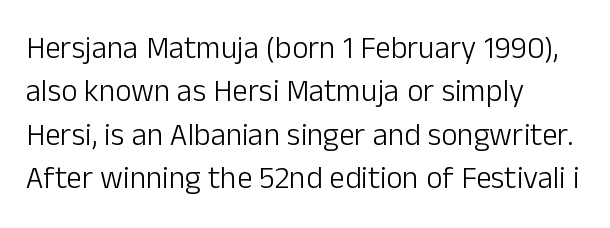
{"serif": "no", "italic": "no", "bold": "no", "weight": "light", "width": "normal", "stroke_contrast": "low", "x_height": "medium", "monospaced": "no", "underline": "no", "align": "left", "line_spacing": "normal", "line_spacing_ratio": 1.4, "letter_spacing": "normal", "letter_spacing_em": 0.0, "glyph_px": 31}
